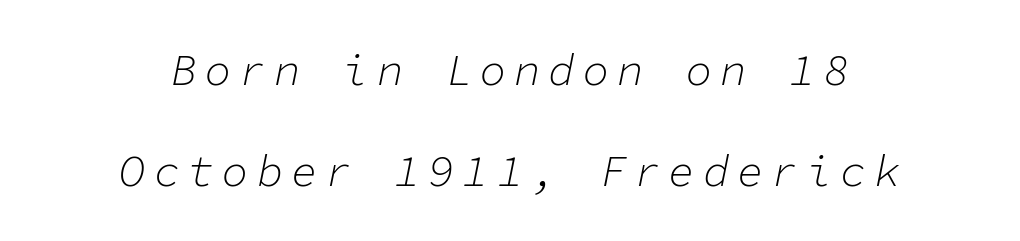
The image shows 44 px light type, italic (leaning right), monospaced; set centered, loose line spacing (2.3x), not underlined; low stroke contrast and a medium x-height.
